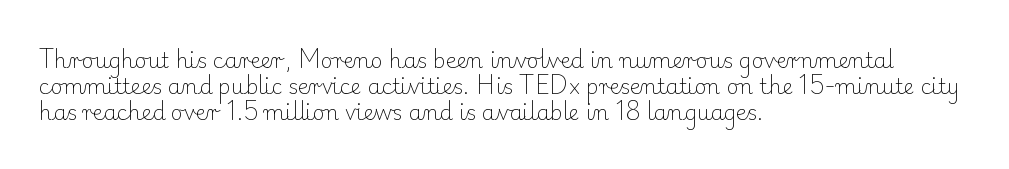
Visually the block forms a straight wall on the left and a jagged coastline on the right. This sample uses plain, unmodified letter spacing. The face looks like a standard text weight, possibly lighter. Check under the words: just untouched page. Does the lettering tilt? It doesn't — this is upright.
